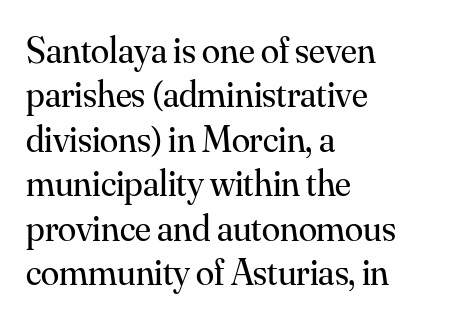
{"serif": "yes", "italic": "no", "bold": "no", "weight": "regular", "width": "normal", "stroke_contrast": "medium", "x_height": "small", "monospaced": "no", "underline": "no", "align": "left", "line_spacing_ratio": 1.2, "letter_spacing": "normal", "letter_spacing_em": 0.0, "glyph_px": 37}
